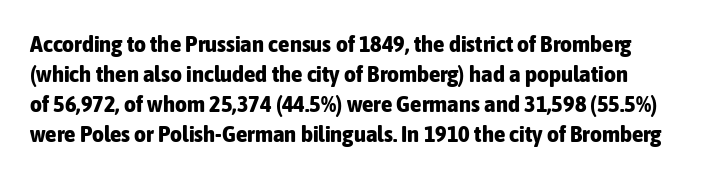
As a designer I'd log this as weight 700, bold. Italic? Not at all — the glyphs are vertical. Type without underlining. Letter spacing: default. Compared with typical paragraphs, the rows here are spaced about the same.
